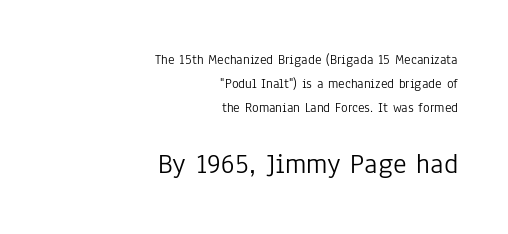
The image shows 29 px light, condensed sans-serif type, upright; set right-aligned, line spacing 1.72x, normal letter spacing, not underlined; the second (bottom) block is 2.07x larger; low stroke contrast and a medium x-height.
